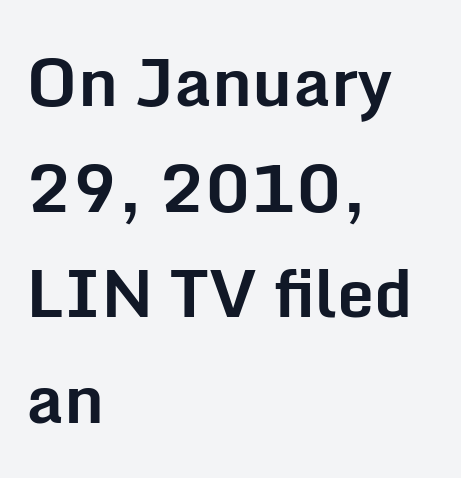
{"serif": "no", "italic": "no", "bold": "yes", "weight": "bold", "width": "normal", "stroke_contrast": "low", "x_height": "medium", "monospaced": "no", "underline": "no", "align": "left", "line_spacing": "normal", "line_spacing_ratio": 1.6, "letter_spacing": "normal", "letter_spacing_em": 0.0, "glyph_px": 66}
